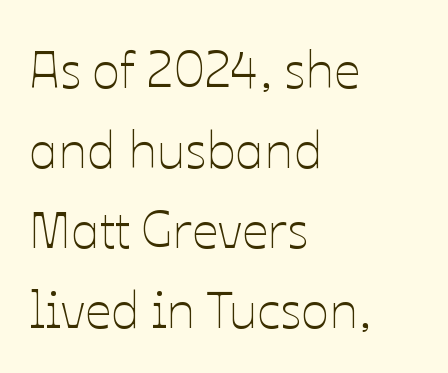
Q: Is the text bold? A: No.
Q: Is the text italic (slanted)? A: No, it is upright.
Q: Is the text underlined? A: No.
Q: How is the paragraph aligned? A: Left-aligned.
Q: Is the spacing between letters normal or unusually wide? A: Normal.
Q: Is the spacing between lines tight, normal or loose? A: Normal.
Q: Width (condensed, normal, or wide)? A: Normal.
Q: Stroke contrast? A: Low.
Q: x-height? A: Medium.
Q: Monospaced? A: No.
